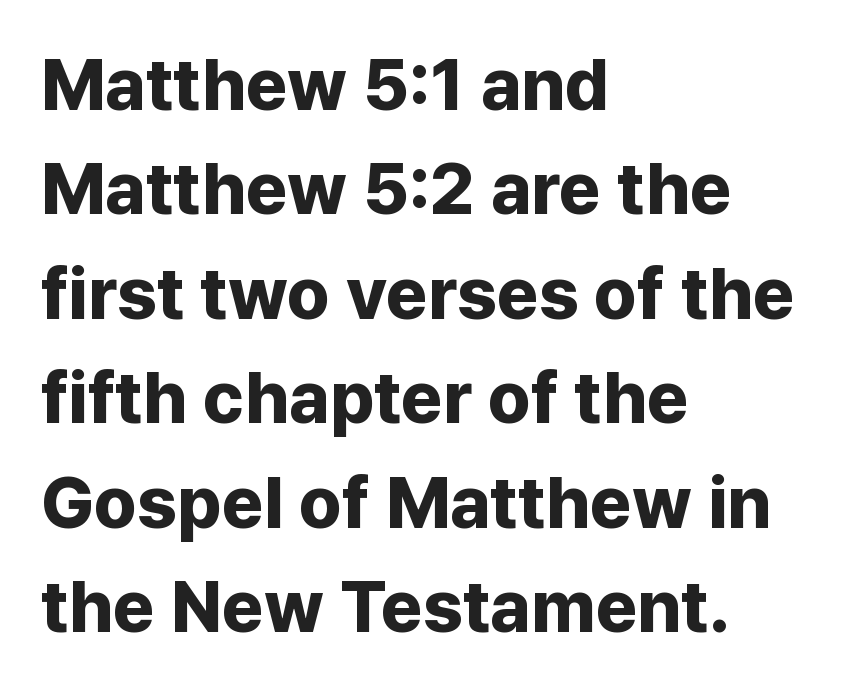
The image shows 72 px bold sans-serif type, upright; set left-aligned, normal line spacing (1.45x), normal letter spacing, not underlined; low stroke contrast and a medium x-height.
